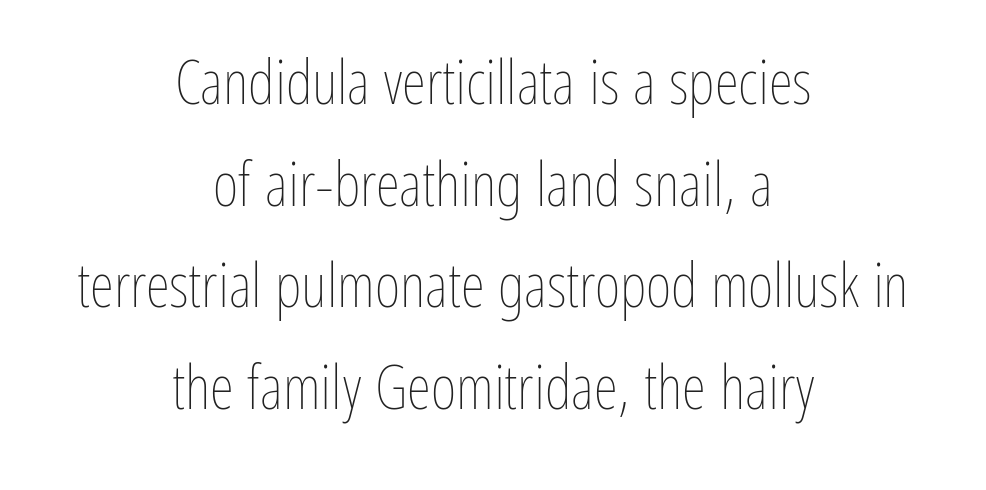
The image shows 62 px thin, condensed type, upright; set centered, normal line spacing (1.64x), normal letter spacing, not underlined; low stroke contrast and a medium x-height.
